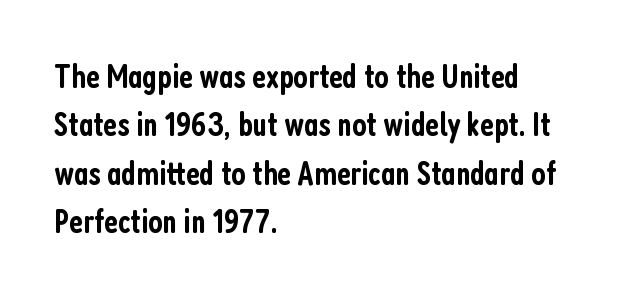
The image shows 34 px semibold, condensed sans-serif type, upright; set left-aligned, normal line spacing (1.42x), normal letter spacing, not underlined; low stroke contrast and a medium x-height.
